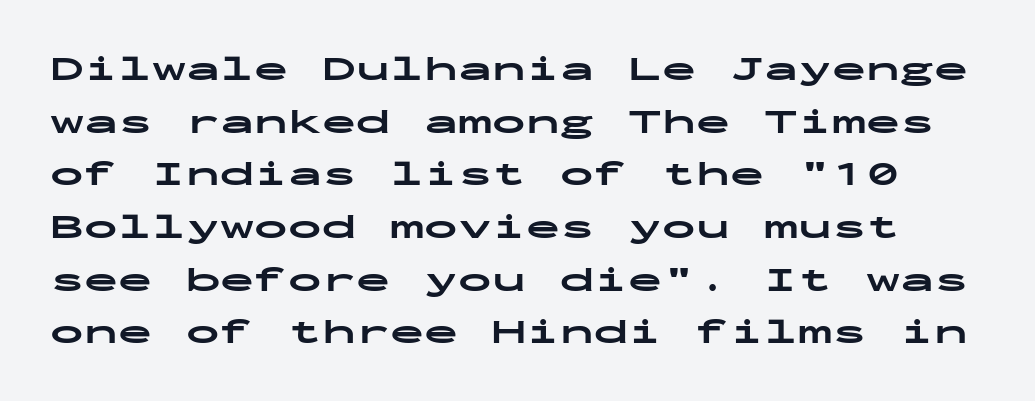
The image shows 34 px bold, wide sans-serif type, upright, monospaced; set normal line spacing (1.55x), normal letter spacing, not underlined; low stroke contrast and a medium x-height.
